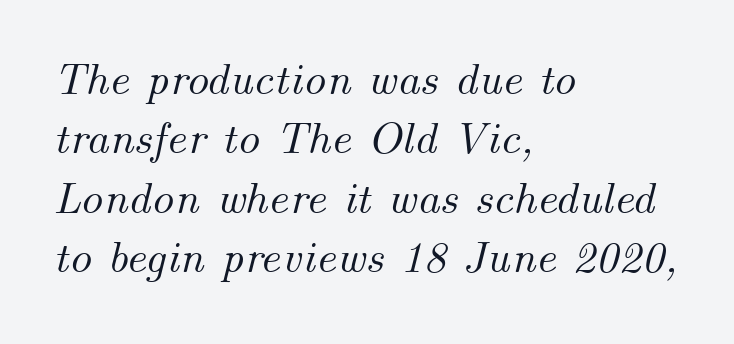
The image shows 45 px text type, italic (leaning right); set left-aligned, normal line spacing (1.32x), normal letter spacing, not underlined; medium stroke contrast and a small x-height.
